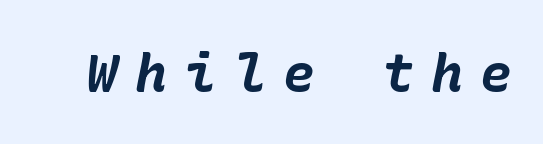
Q: Is the text bold? A: Yes.
Q: Is the text italic (slanted)? A: Yes, it leans right by about 10 degrees.
Q: Is the text underlined? A: No.
Q: Is the spacing between letters normal or unusually wide? A: Unusually wide.
Q: Width (condensed, normal, or wide)? A: Normal.
Q: Stroke contrast? A: Low.
Q: x-height? A: Medium.
